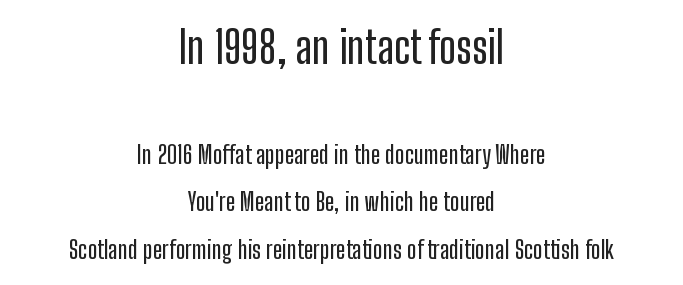
The image shows 44 px condensed sans-serif type, upright; set centered, loose line spacing (1.9x), normal letter spacing, not underlined; the first (top) block is 1.76x larger; low stroke contrast and a medium x-height.
